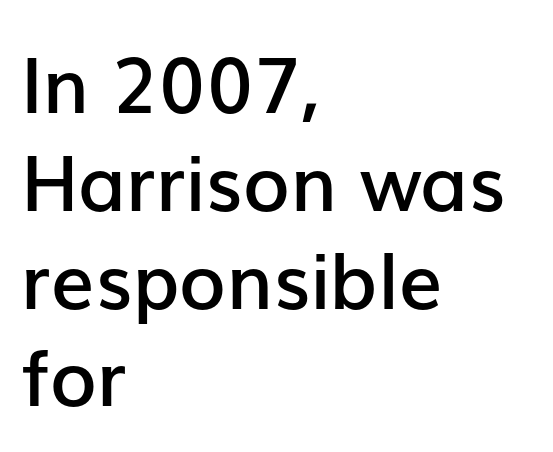
The image shows 77 px semibold sans-serif type, upright; set left-aligned, normal line spacing (1.27x), normal letter spacing, not underlined; low stroke contrast and a medium x-height.
